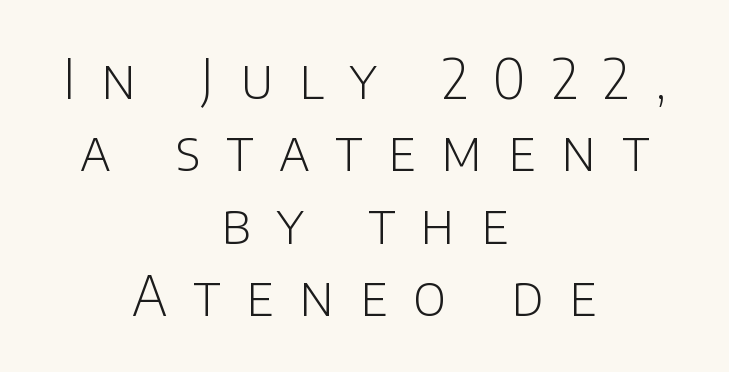
Q: Is the text bold? A: No.
Q: Is the text italic (slanted)? A: No, it is upright.
Q: Is the typeface a serif or a sans-serif typeface? A: Sans-serif.
Q: Is the text underlined? A: No.
Q: How is the paragraph aligned? A: Centered.
Q: Is the spacing between letters normal or unusually wide? A: Unusually wide.
Q: Is the spacing between lines tight, normal or loose? A: Normal.
Q: Width (condensed, normal, or wide)? A: Normal.
Q: Stroke contrast? A: Low.
Q: x-height? A: Large.
Q: Monospaced? A: No.
